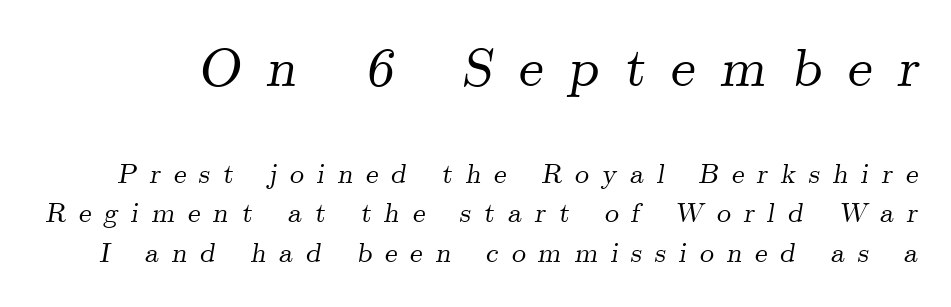
The image shows 55 px serif type, italic (leaning right); set normal line spacing (1.41x), unusually wide letter spacing (+0.46 em), not underlined; the first (top) block is 1.96x larger; medium stroke contrast and a small x-height.
